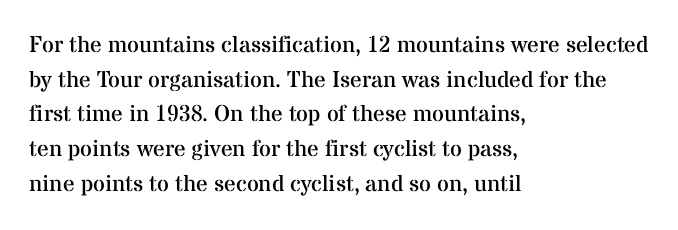
Vertical strokes here are truly vertical. Is the block centered? No — it sits flush against the left margin. Standard letterfit; no display-style spreading of the glyphs. This is not heavy type; no bold has been used.
